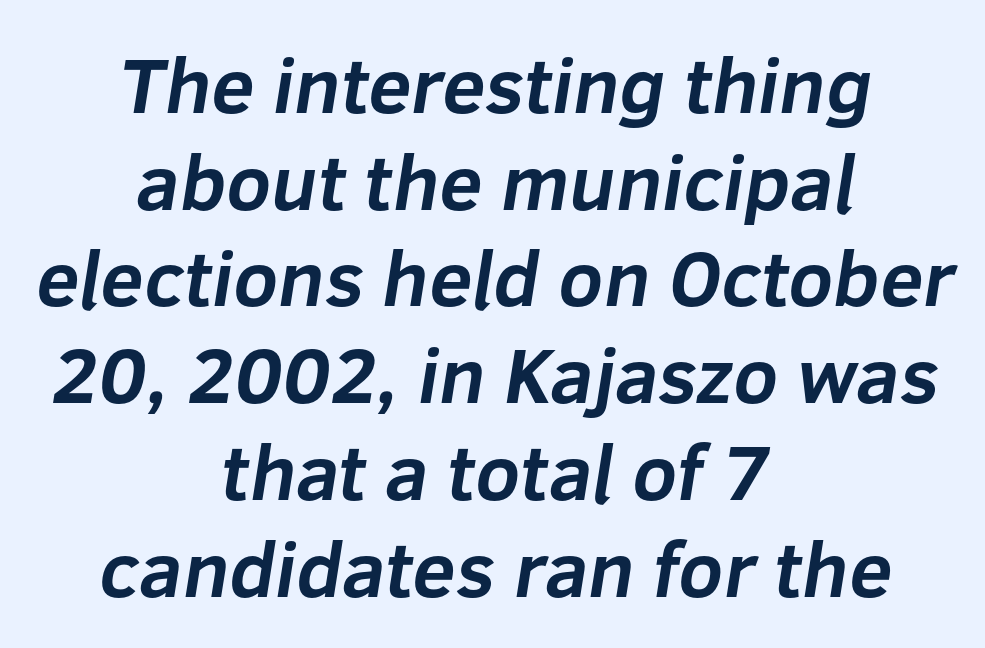
The image shows 78 px bold sans-serif type; set centered, line spacing 1.24x, normal letter spacing, not underlined; low stroke contrast and a medium x-height.
